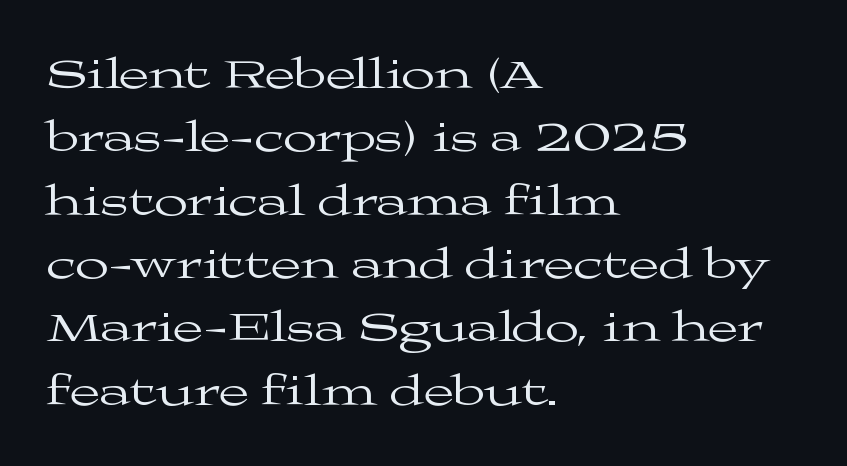
{"serif": "yes", "italic": "no", "bold": "no", "weight": "regular", "width": "wide", "stroke_contrast": "medium", "x_height": "medium", "monospaced": "no", "underline": "no", "align": "left", "line_spacing": "normal", "line_spacing_ratio": 1.44, "letter_spacing": "normal", "letter_spacing_em": 0.0, "glyph_px": 44}
